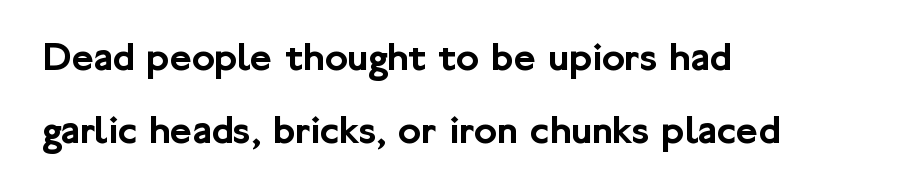
The image shows 42 px sans-serif type, upright; set left-aligned, line spacing 1.73x, normal letter spacing, not underlined; low stroke contrast and a medium x-height.
